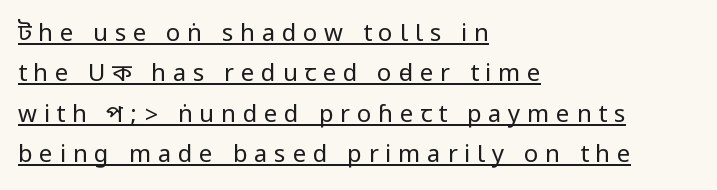
Q: Is the text bold? A: No.
Q: Is the text italic (slanted)? A: No, it is upright.
Q: Is the text underlined? A: Yes.
Q: How is the paragraph aligned? A: Left-aligned.
Q: Is the spacing between letters normal or unusually wide? A: Unusually wide.
Q: Is the spacing between lines tight, normal or loose? A: Normal.
